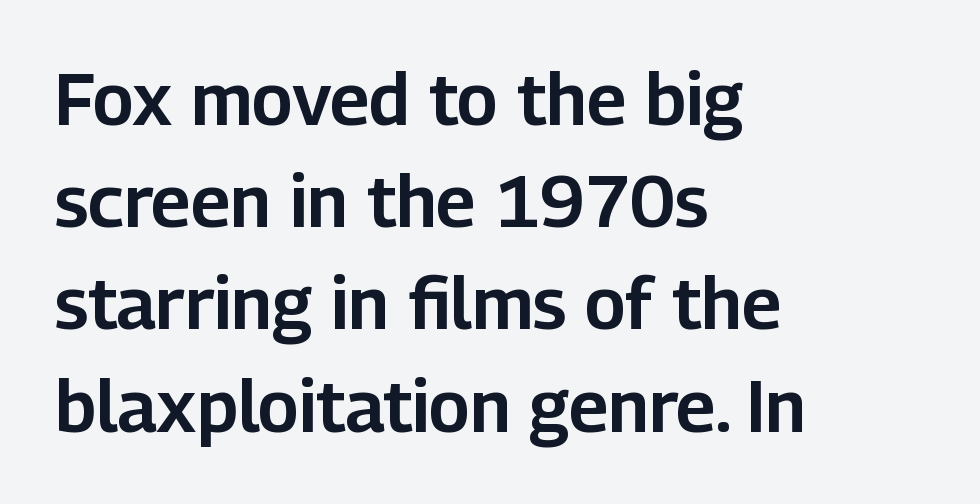
Italic: no, the glyphs are upright roman. The horizontal fit of the characters is conventional and even. Teacher's note: observe the even left margin — that is flush-left alignment. The rendering uses a moderate line-height, typical for paragraphs.
